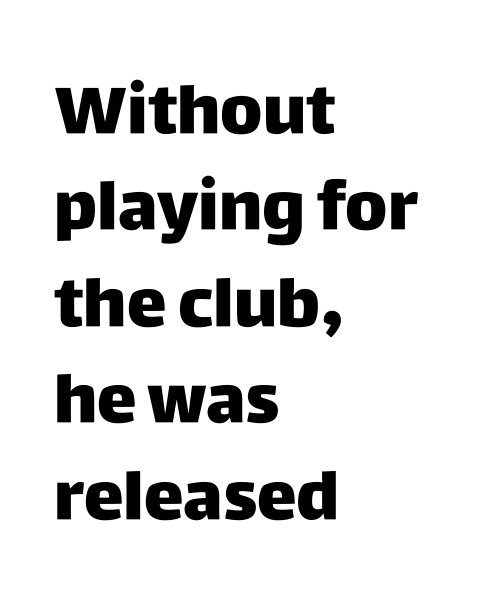
The image shows 67 px heavy sans-serif type, upright; set left-aligned, normal line spacing (1.44x), normal letter spacing, not underlined; low stroke contrast and a large x-height.
